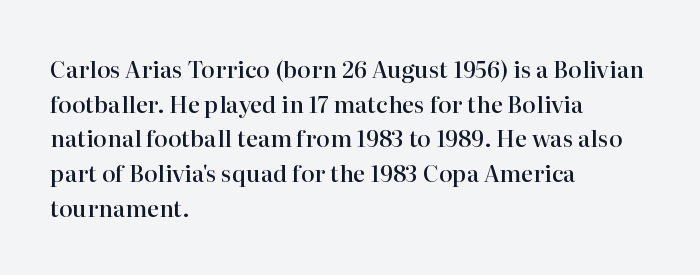
Q: Is the text bold? A: Semi-bold.
Q: Is the text italic (slanted)? A: No, it is upright.
Q: Is the text underlined? A: No.
Q: How is the paragraph aligned? A: Left-aligned.
Q: Is the spacing between letters normal or unusually wide? A: Normal.
Q: Is the spacing between lines tight, normal or loose? A: Normal.
